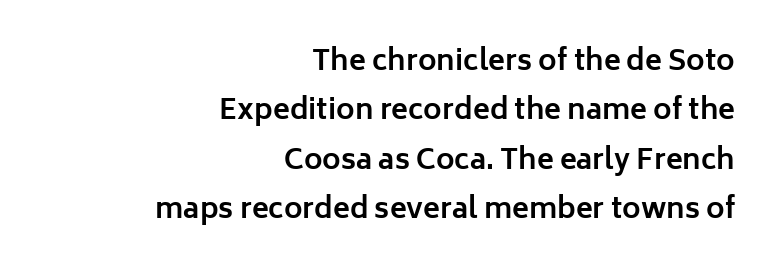
{"serif": "no", "italic": "no", "bold": "yes", "weight": "bold", "width": "normal", "stroke_contrast": "low", "x_height": "medium", "monospaced": "no", "underline": "no", "align": "right", "line_spacing_ratio": 1.76, "letter_spacing": "normal", "letter_spacing_em": 0.0, "glyph_px": 28}
